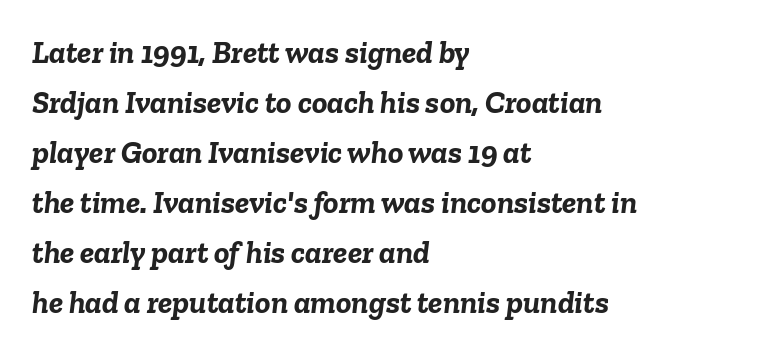
{"italic": "yes", "lean": "right", "slant_degrees": 6, "bold": "yes", "weight": "semibold", "width": "normal", "stroke_contrast": "low", "x_height": "medium", "monospaced": "no", "underline": "no", "align": "left", "line_spacing": "normal", "line_spacing_ratio": 1.56, "letter_spacing": "normal", "letter_spacing_em": 0.0, "glyph_px": 32}
